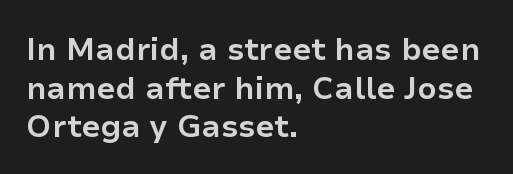
{"serif": "no", "italic": "no", "bold": "yes", "weight": "bold", "width": "normal", "stroke_contrast": "low", "x_height": "medium", "monospaced": "no", "underline": "no", "align": "left", "line_spacing": "normal", "line_spacing_ratio": 1.25, "letter_spacing": "normal", "letter_spacing_em": 0.0, "glyph_px": 31}
